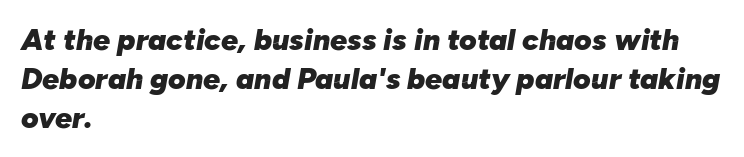
The image shows 30 px heavy type, italic (leaning right); set left-aligned, normal line spacing (1.3x), normal letter spacing, not underlined; low stroke contrast and a medium x-height.
